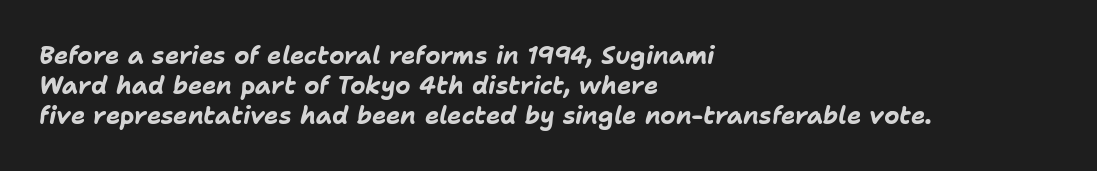
{"italic": "yes", "lean": "right", "slant_degrees": 11, "bold": "yes", "underline": "no", "align": "left", "line_spacing": "normal", "line_spacing_ratio": 1.25, "letter_spacing": "normal", "letter_spacing_em": 0.0, "glyph_px": 24}
